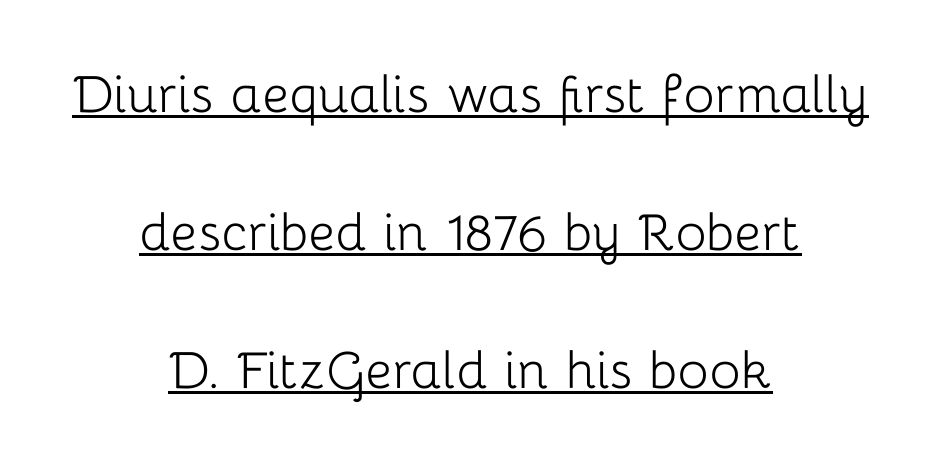
Q: Is the text bold? A: No.
Q: Is the text italic (slanted)? A: No, it is upright.
Q: Is the typeface a serif or a sans-serif typeface? A: Sans-serif.
Q: Is the text underlined? A: Yes.
Q: How is the paragraph aligned? A: Centered.
Q: Is the spacing between letters normal or unusually wide? A: Normal.
Q: Is the spacing between lines tight, normal or loose? A: Loose.
Q: Width (condensed, normal, or wide)? A: Normal.
Q: Stroke contrast? A: Low.
Q: x-height? A: Medium.
Q: Monospaced? A: No.
